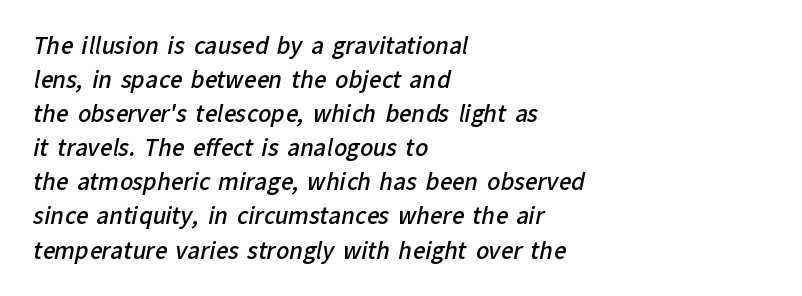
{"bold": "semi", "underline": "no", "align": "left", "line_spacing": "normal", "line_spacing_ratio": 1.55, "letter_spacing": "normal", "letter_spacing_em": 0.0, "glyph_px": 22}
